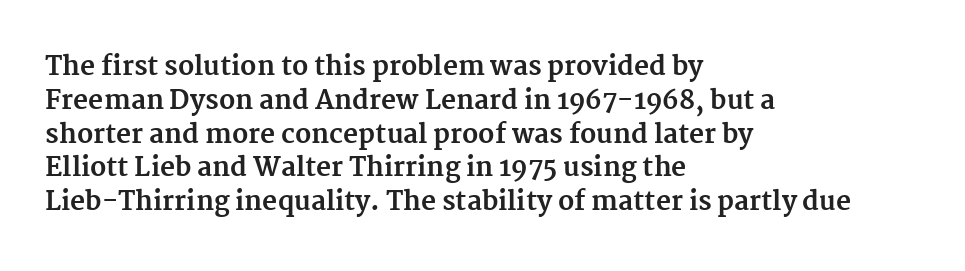
Notice how the stems are strictly vertical — no italics here. The passage shown is emphatically bold. Students, observe: this is what conventionally led text looks like. You could call the tracking neutral — neither tight nor loose. The ragged edge is on the right, which tells us the setting is flush left. Descenders are the only things crossing below the line.
